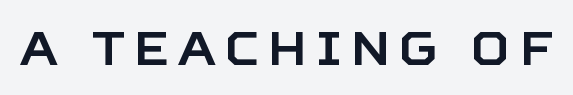
The face used here is proportionally spaced, like ordinary book or web type. Ordinary non-slanted type is in use. The space directly below the letters is spotless. The letters carry no serifs — their stems end cleanly without finishing strokes.
